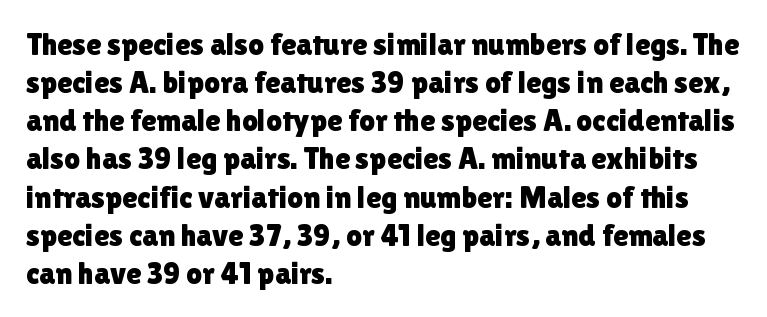
{"serif": "no", "italic": "no", "width": "normal", "x_height": "medium", "monospaced": "no", "underline": "no", "align": "left", "line_spacing_ratio": 1.23, "letter_spacing": "normal", "letter_spacing_em": 0.0, "glyph_px": 31}
